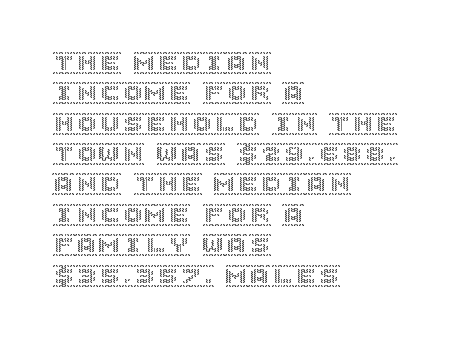
The image shows 23 px text type, upright; set left-aligned, normal line spacing (1.32x), normal letter spacing, not underlined.
